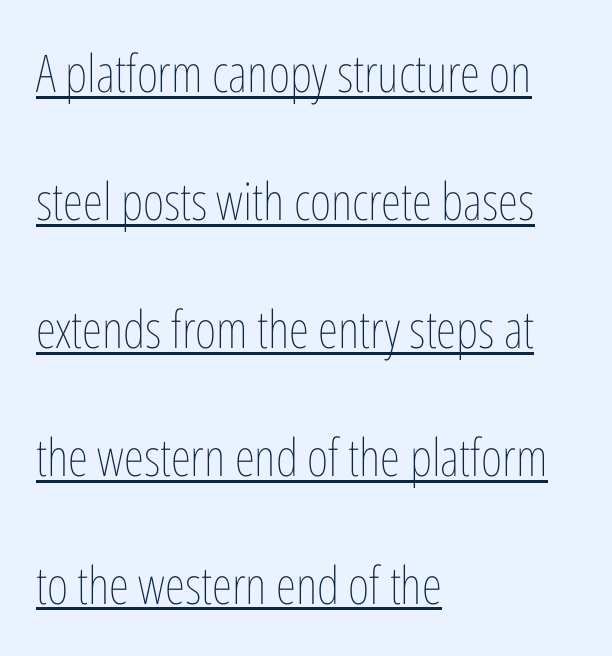
The image shows 52 px thin, condensed type, upright; set left-aligned, loose line spacing (2.46x), normal letter spacing, underlined; low stroke contrast and a medium x-height.
